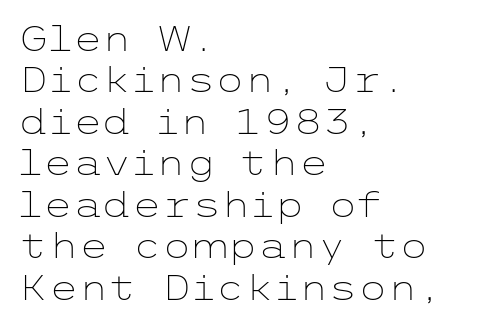
Q: Is the text bold? A: No.
Q: Is the text italic (slanted)? A: No, it is upright.
Q: Is the typeface a serif or a sans-serif typeface? A: Sans-serif.
Q: Is the text underlined? A: No.
Q: How is the paragraph aligned? A: Left-aligned.
Q: Is the spacing between letters normal or unusually wide? A: Normal.
Q: Width (condensed, normal, or wide)? A: Wide.
Q: Stroke contrast? A: Low.
Q: x-height? A: Medium.
